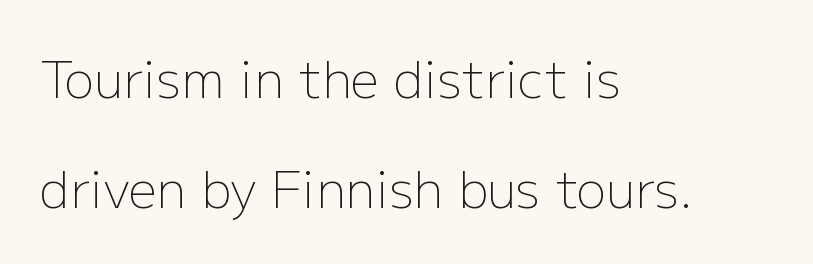
Q: Is the text bold? A: No.
Q: Is the text italic (slanted)? A: No, it is upright.
Q: Is the typeface a serif or a sans-serif typeface? A: Sans-serif.
Q: Is the text underlined? A: No.
Q: How is the paragraph aligned? A: Left-aligned.
Q: Is the spacing between letters normal or unusually wide? A: Normal.
Q: Is the spacing between lines tight, normal or loose? A: Loose.
Q: Width (condensed, normal, or wide)? A: Normal.
Q: Stroke contrast? A: Low.
Q: x-height? A: Medium.
Q: Monospaced? A: No.
